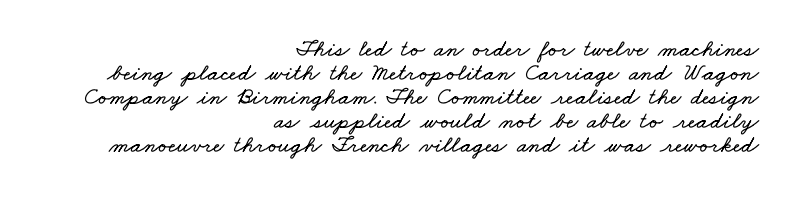
The image shows 24 px text type; set right-aligned, tight line spacing (1.0x), normal letter spacing, not underlined.
